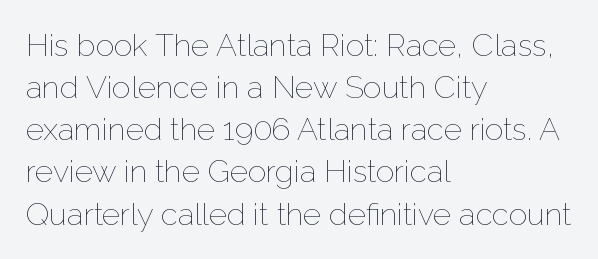
Looks like regular typesetting: each glyph gets only the width it needs. Leftover space on each line is placed entirely after the last word. This sample keeps an unexceptional amount of space between lines. Stem width sits at or under what a default text font uses. Nothing unusual about the tracking: characters are spaced as the font intends. The glyphs are unaccompanied by any horizontal stroke below them.
